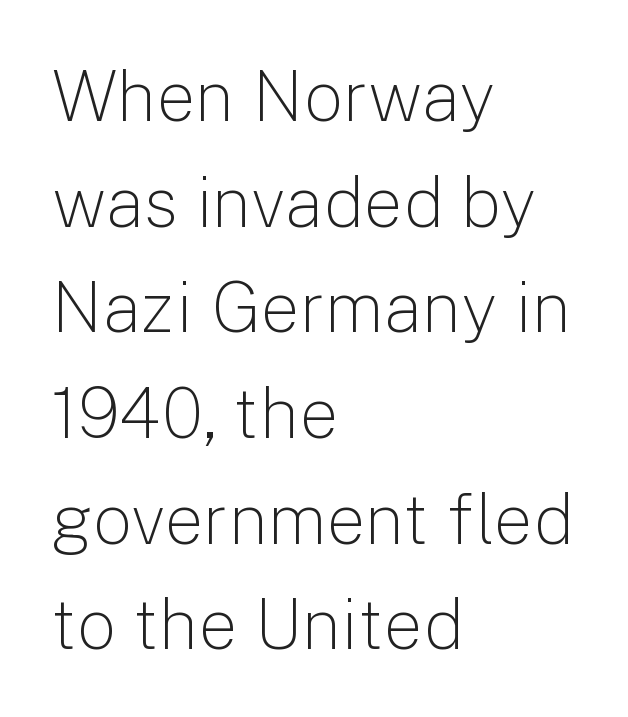
The image shows 70 px light sans-serif type, upright; set left-aligned, normal line spacing (1.51x), normal letter spacing, not underlined; low stroke contrast and a medium x-height.
